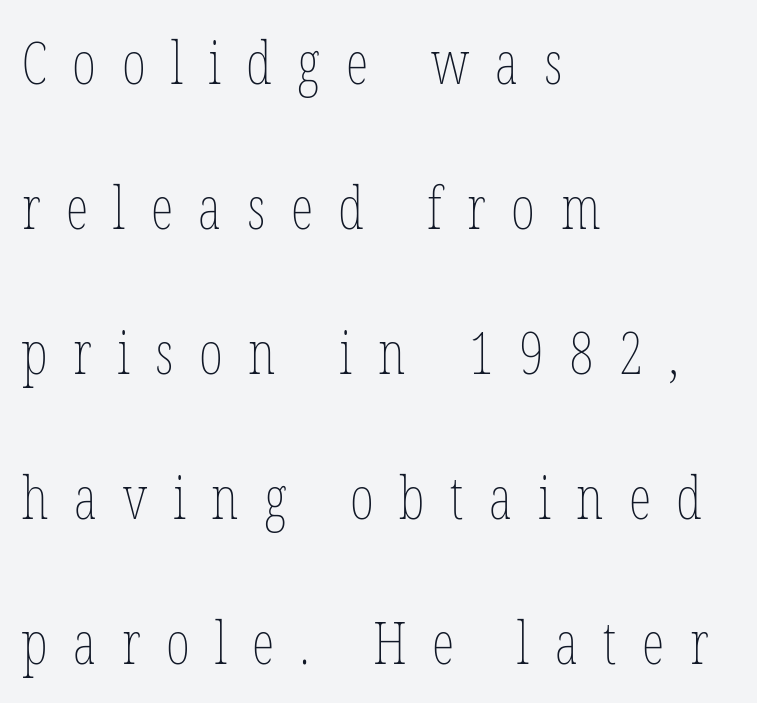
The image shows 58 px thin, condensed type, upright; set left-aligned, loose line spacing (2.5x), unusually wide letter spacing (+0.44 em), not underlined; low stroke contrast and a medium x-height.
